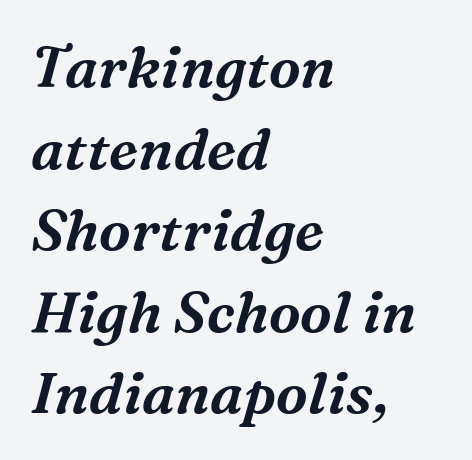
The passage shown is not underscored anywhere. The passage shown stacks its lines at a standard gap. The passage shown is typed in a proportional face where columns would drift. These lines keep a tight, regular rhythm from letter to letter. Compared with ordinary roman type, these characters are visibly tilted.
